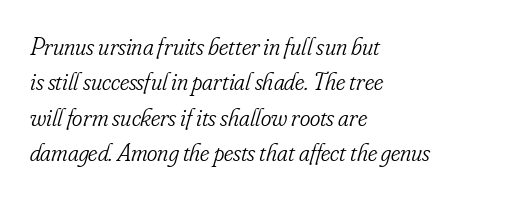
The image shows 25 px text type, italic (leaning right); set left-aligned, normal line spacing (1.42x), normal letter spacing, not underlined.
